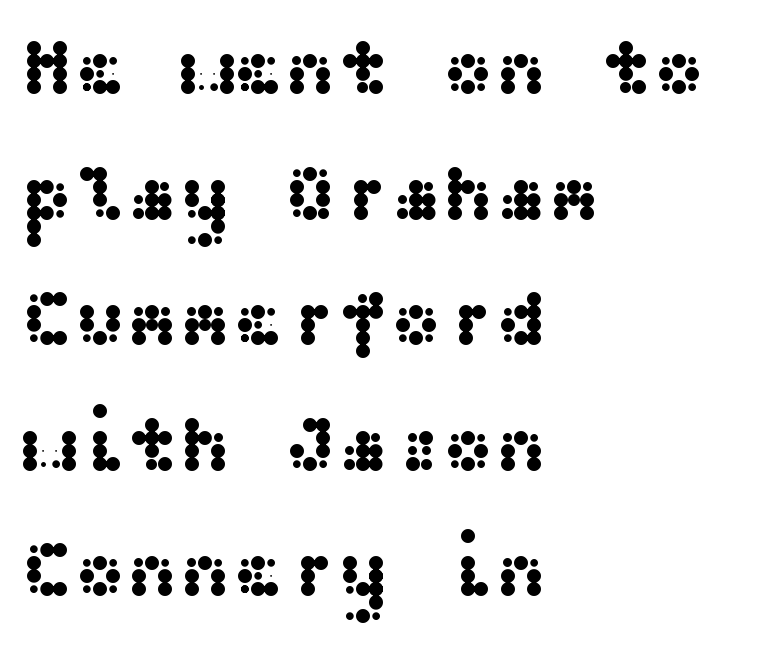
The image shows 79 px wide sans-serif type, upright; set left-aligned, normal line spacing (1.59x), normal letter spacing, not underlined; medium stroke contrast and a medium x-height.
